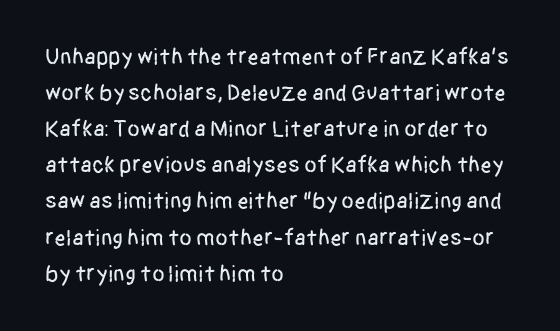
{"italic": "no", "underline": "no", "align": "left", "line_spacing": "normal", "line_spacing_ratio": 1.57, "letter_spacing": "normal", "letter_spacing_em": 0.0, "glyph_px": 23}
